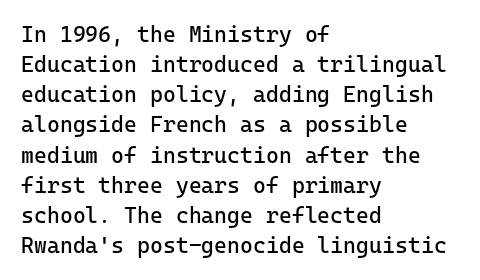
Q: Is the text bold? A: No.
Q: Is the text italic (slanted)? A: No, it is upright.
Q: Is the text underlined? A: No.
Q: How is the paragraph aligned? A: Left-aligned.
Q: Is the spacing between letters normal or unusually wide? A: Normal.
Q: Is the spacing between lines tight, normal or loose? A: Normal.
